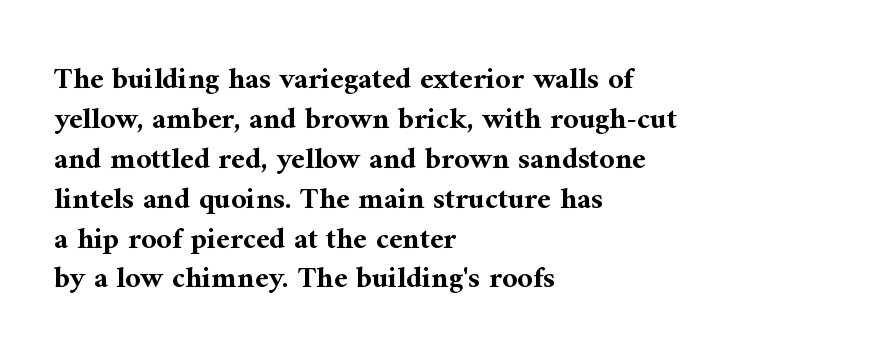
The characters display serif detailing at their extremities. Leftover space on each line is placed entirely after the last word. Weight check: bold — yes, fully. Leading: standard. The foot of each line stays bare and open.
